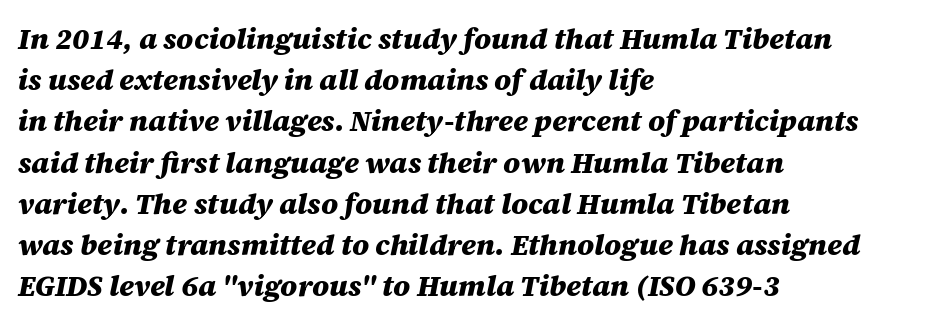
Standard letterfit; no display-style spreading of the glyphs. These lines sit exactly where default settings would place them. The face used here has the dense, thick strokes of a bold. When letters slant like this, we call the style italic.
